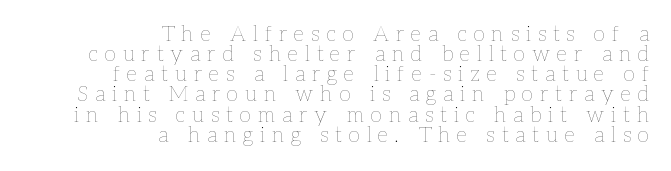
Reading down the block, your eye finds every line finishing at a fixed right position. The baseline area is clear. Caption: expanded tracking, letters set apart. The font's upright variant was chosen for this text. Nothing heavy about these letters — not bold at all. In terms of leading, this rendering errs on the cramped side.
